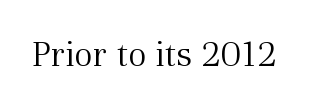
{"serif": "yes", "italic": "no", "bold": "no", "weight": "light", "width": "normal", "stroke_contrast": "medium", "x_height": "medium", "monospaced": "no", "underline": "no", "letter_spacing": "normal", "letter_spacing_em": 0.0, "glyph_px": 39}
